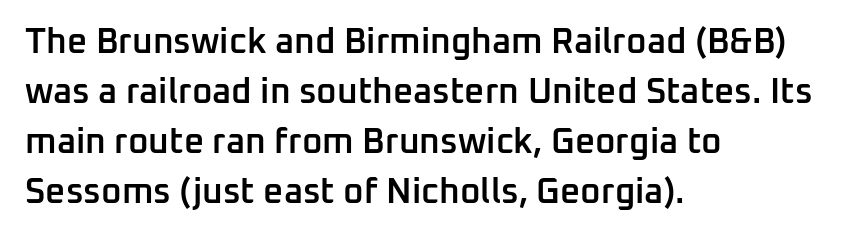
{"serif": "no", "italic": "no", "bold": "semi", "weight": "semibold", "width": "normal", "stroke_contrast": "low", "x_height": "medium", "monospaced": "no", "underline": "no", "align": "left", "line_spacing": "normal", "line_spacing_ratio": 1.43, "letter_spacing": "normal", "letter_spacing_em": 0.0, "glyph_px": 35}
